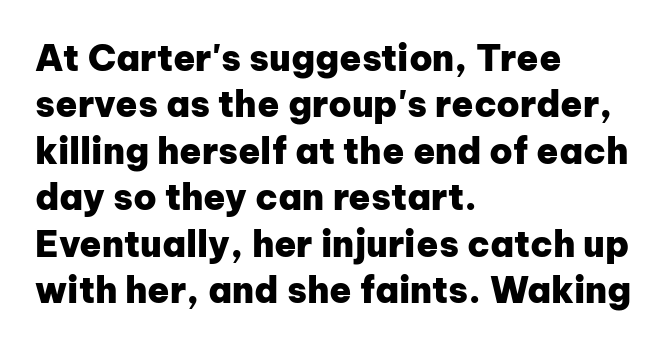
The image shows 36 px heavy sans-serif type, upright; set left-aligned, normal line spacing (1.29x), normal letter spacing, not underlined; low stroke contrast and a medium x-height.
